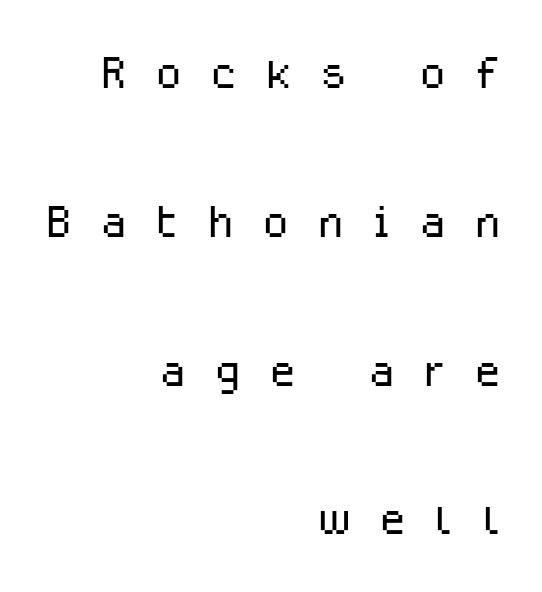
Q: Is the text bold? A: No.
Q: Is the text italic (slanted)? A: No, it is upright.
Q: Is the typeface a serif or a sans-serif typeface? A: Sans-serif.
Q: Is the text underlined? A: No.
Q: How is the paragraph aligned? A: Right-aligned.
Q: Is the spacing between letters normal or unusually wide? A: Unusually wide.
Q: Is the spacing between lines tight, normal or loose? A: Loose.
Q: Width (condensed, normal, or wide)? A: Normal.
Q: Stroke contrast? A: Low.
Q: x-height? A: Medium.
Q: Monospaced? A: No.
